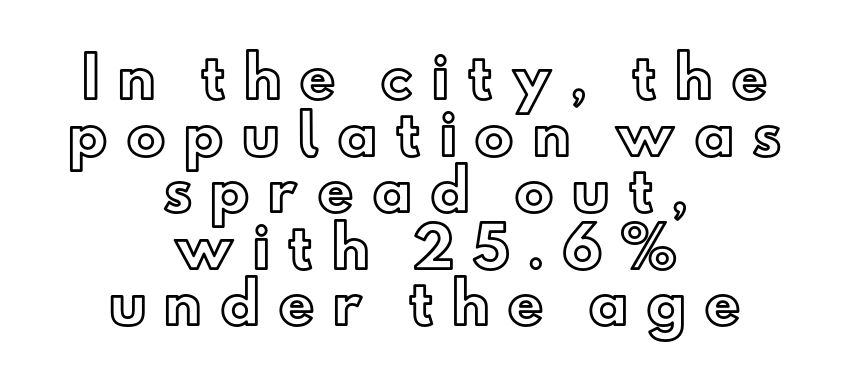
Note the varied advance widths — an 'i' is clearly narrower than an 'm'. Neither beginnings nor endings align; midpoints do. These lines have a slow, spaced-out rhythm from letter to letter. Cramped leading.
